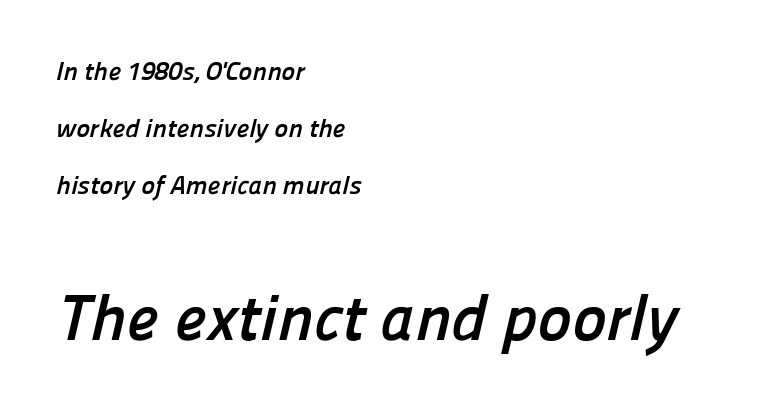
No extra tracking has been applied to these lines. Does the weight exceed regular? Yes, all the way to bold. Which chunk is bigger? The second one — the bottom block dwarfs the top. Is there much room between lines? Yes — plenty of vertical air separates them. The specimen omits any rule beneath the text block's lines. This sample has the flowing, uneven cadence of proportional lettering.
